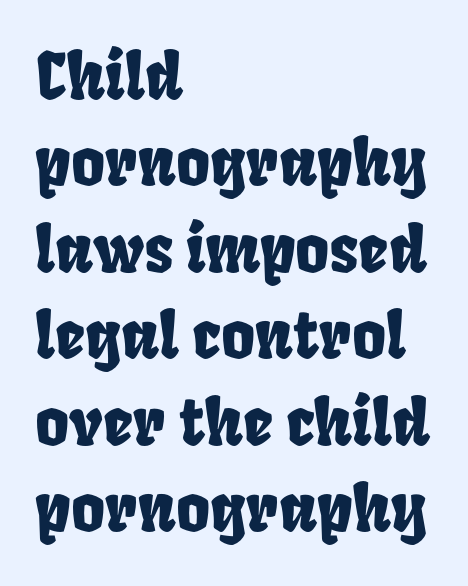
Q: Is the text underlined? A: No.
Q: How is the paragraph aligned? A: Left-aligned.
Q: Is the spacing between letters normal or unusually wide? A: Normal.
Q: Is the spacing between lines tight, normal or loose? A: Normal.
Q: Width (condensed, normal, or wide)? A: Condensed.
Q: Stroke contrast? A: Low.
Q: x-height? A: Large.
Q: Monospaced? A: No.
